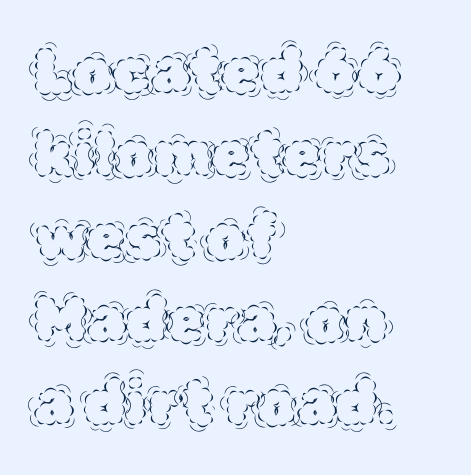
Where is the straight margin? On the left. Rows of type keep a routine distance in the vertical direction. These lines are rendered in a variable-pitch font. Between one letter and the next there's only the usual sliver of space. The strip under each line holds only bare page.
